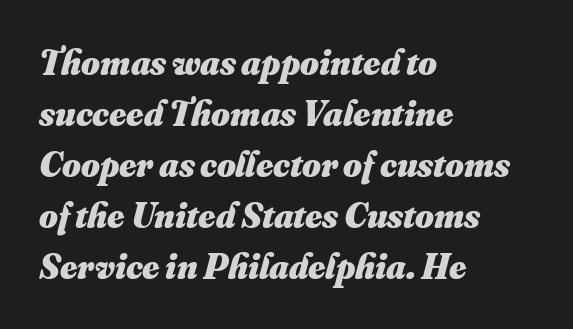
{"bold": "yes", "weight": "heavy", "width": "normal", "stroke_contrast": "medium", "x_height": "small", "monospaced": "no", "underline": "no", "align": "left", "line_spacing": "normal", "line_spacing_ratio": 1.42, "letter_spacing": "normal", "letter_spacing_em": 0.0, "glyph_px": 36}
